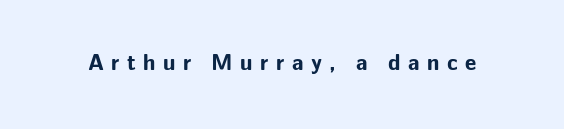
Short note: letters widely spaced. Check under the words: just untouched page. If you drew a line through each stem, it would be perfectly vertical. The passage shown is emphatically bold.
